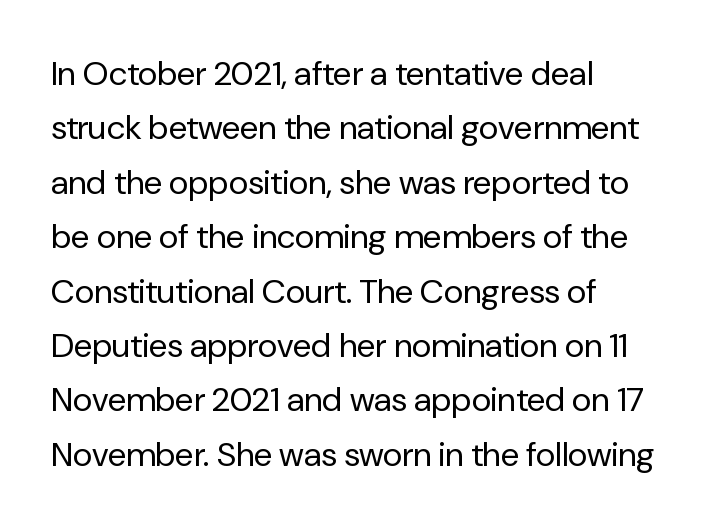
Q: Is the text bold? A: No.
Q: Is the text italic (slanted)? A: No, it is upright.
Q: Is the typeface a serif or a sans-serif typeface? A: Sans-serif.
Q: Is the text underlined? A: No.
Q: How is the paragraph aligned? A: Left-aligned.
Q: Is the spacing between letters normal or unusually wide? A: Normal.
Q: Is the spacing between lines tight, normal or loose? A: Normal.
Q: Width (condensed, normal, or wide)? A: Normal.
Q: Stroke contrast? A: Low.
Q: x-height? A: Medium.
Q: Monospaced? A: No.
